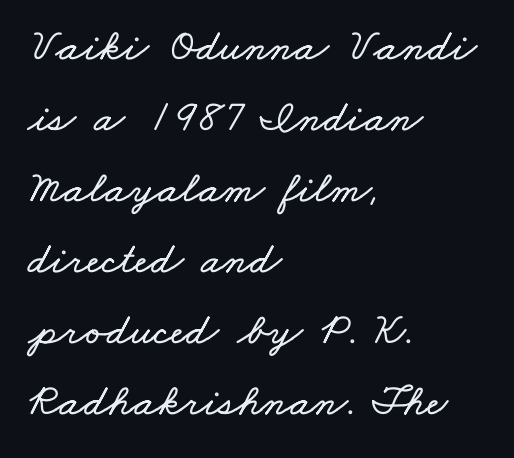
The horizontal fit of the characters is conventional and even. Notice how the passage keeps a crisp vertical edge on the left only. These lines sit exactly where default settings would place them. The rendering uses natural spacing where letterforms have individual widths. The string is rendered with underlining switched off.
